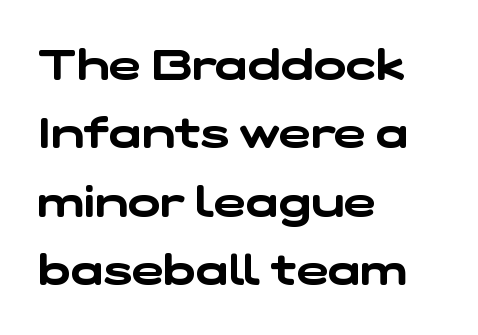
Grotesque or geometric, the face here clearly has no serifs. This sample has the flowing, uneven cadence of proportional lettering. The rows are spaced the way most documents space them. Check under the words: just untouched page.
